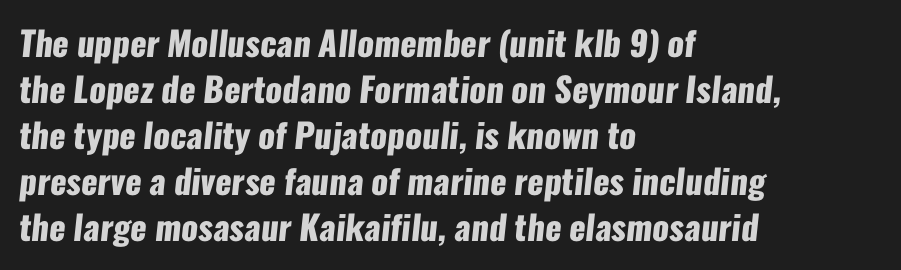
The image shows 34 px heavy, condensed sans-serif type; set left-aligned, normal line spacing (1.35x), normal letter spacing, not underlined; low stroke contrast and a medium x-height.
